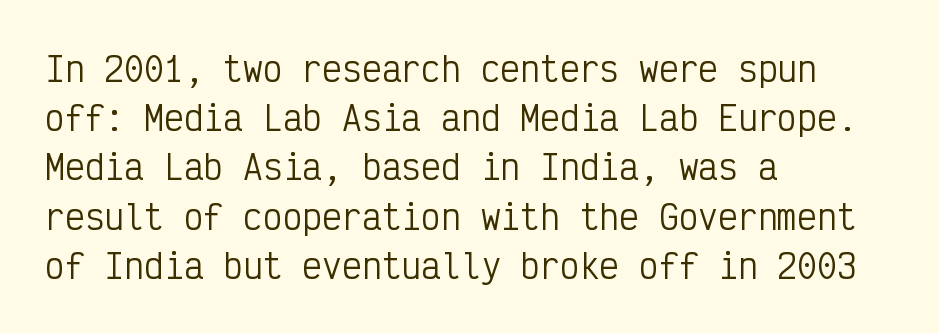
The image shows 33 px regular-weight, condensed sans-serif type, upright, monospaced; set left-aligned, normal line spacing (1.49x), normal letter spacing, not underlined; low stroke contrast and a medium x-height.
